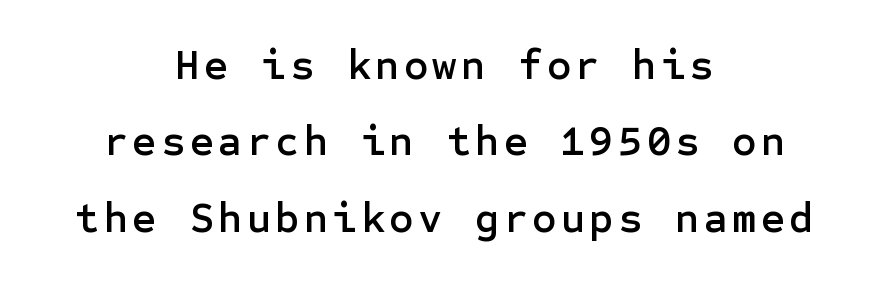
The image shows 42 px sans-serif type, upright; set centered, line spacing 1.82x, not underlined; low stroke contrast and a medium x-height.
